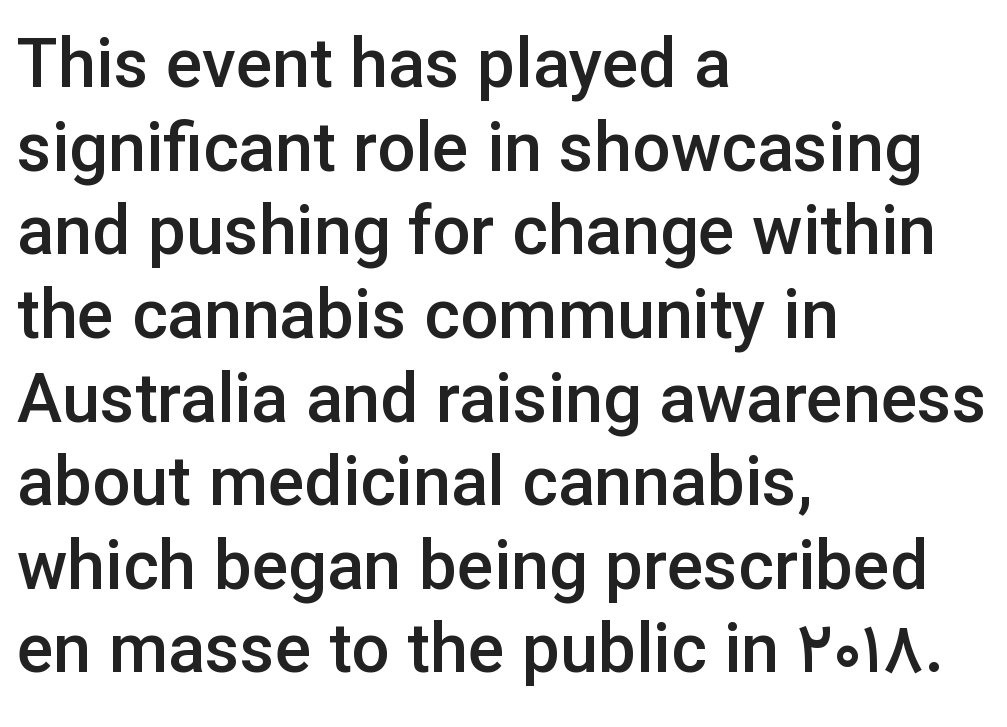
Posture: straight, roman, zero tilt. Proportional: the letters do not fall into vertical columns. The face used here is a sans, in the tradition of grotesques and geometrics. Look at the tracking — it's just the regular setting, nothing added.
